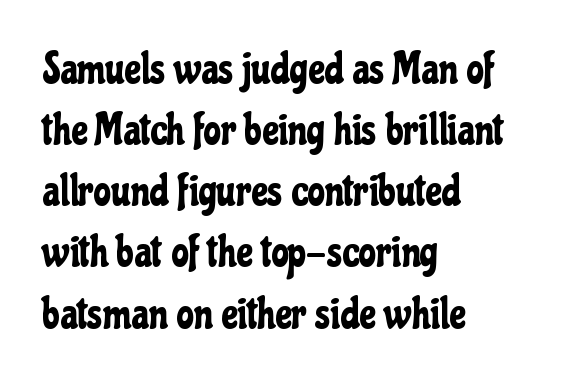
Font category for this specimen: sans-serif. This rendering features lettering with no underline. Designer's note — italics off, roman on. A typesetter would call this proportional, since set widths differ per character. Horizontal bands of white between lines are of average thickness.
